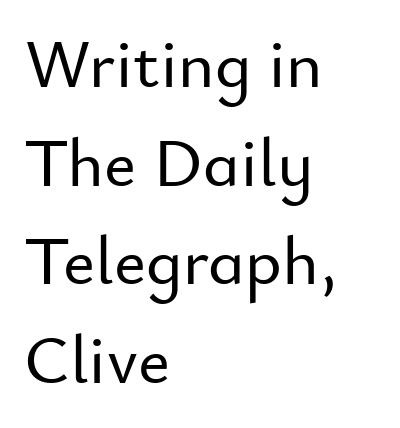
Q: Is the text italic (slanted)? A: No, it is upright.
Q: Is the typeface a serif or a sans-serif typeface? A: Sans-serif.
Q: Is the text underlined? A: No.
Q: How is the paragraph aligned? A: Left-aligned.
Q: Is the spacing between letters normal or unusually wide? A: Normal.
Q: Is the spacing between lines tight, normal or loose? A: Normal.
Q: Width (condensed, normal, or wide)? A: Normal.
Q: Stroke contrast? A: Low.
Q: x-height? A: Small.
Q: Monospaced? A: No.
